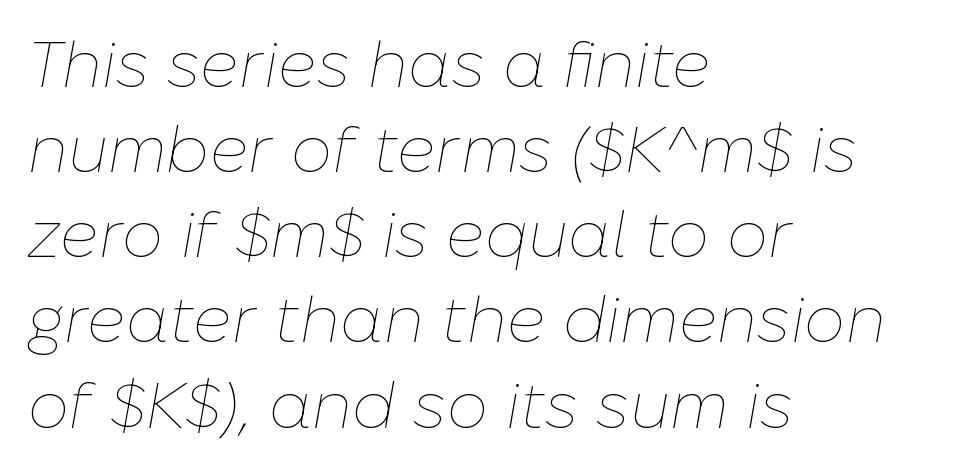
Look at the tracking — it's just the regular setting, nothing added. Summary of vertical rhythm: regular, with standard interline spacing. The rendering uses natural spacing where letterforms have individual widths. Is the type slanted? Yes — the strokes lean at a clear angle.
